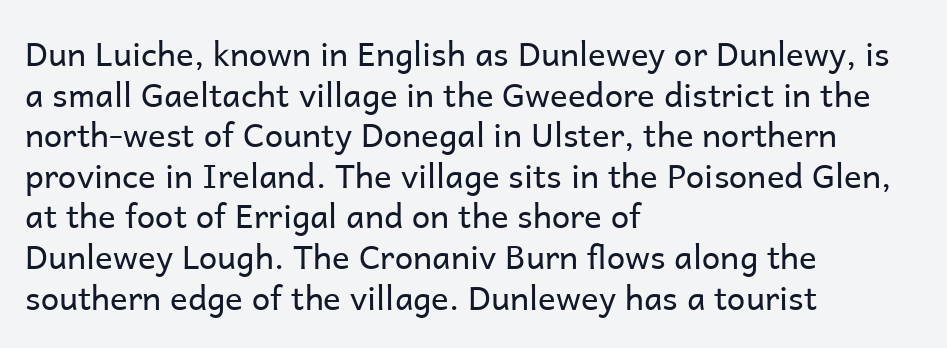
{"serif": "no", "italic": "no", "bold": "no", "weight": "regular", "width": "normal", "stroke_contrast": "low", "x_height": "medium", "monospaced": "no", "underline": "no", "align": "left", "line_spacing_ratio": 1.23, "letter_spacing": "normal", "letter_spacing_em": 0.0, "glyph_px": 33}
